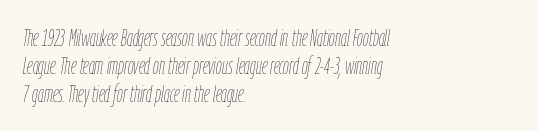
{"italic": "yes", "lean": "right", "slant_degrees": 9, "bold": "no", "underline": "no", "align": "left", "line_spacing_ratio": 1.21, "letter_spacing": "normal", "letter_spacing_em": 0.0, "glyph_px": 23}
